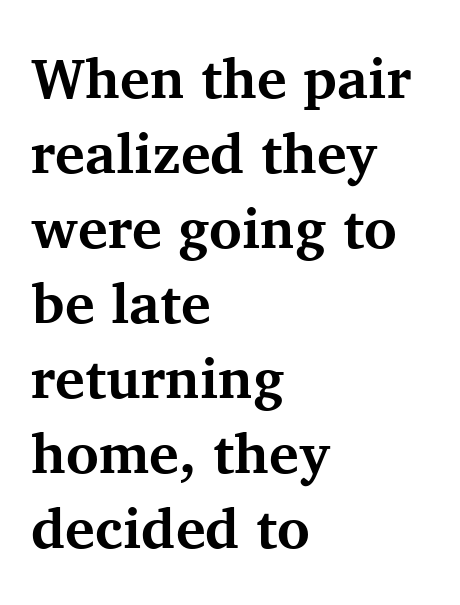
Q: Is the text bold? A: Yes.
Q: Is the text italic (slanted)? A: No, it is upright.
Q: Is the typeface a serif or a sans-serif typeface? A: Serif.
Q: Is the text underlined? A: No.
Q: How is the paragraph aligned? A: Left-aligned.
Q: Is the spacing between letters normal or unusually wide? A: Normal.
Q: Is the spacing between lines tight, normal or loose? A: Normal.
Q: Width (condensed, normal, or wide)? A: Normal.
Q: Stroke contrast? A: Medium.
Q: x-height? A: Medium.
Q: Monospaced? A: No.
